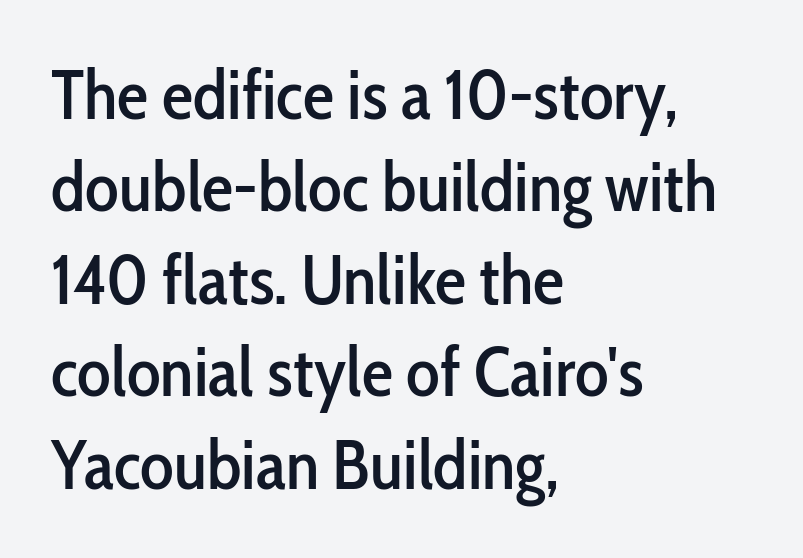
The image shows 70 px condensed sans-serif type, upright; set left-aligned, normal line spacing (1.32x), normal letter spacing, not underlined; low stroke contrast and a medium x-height.
